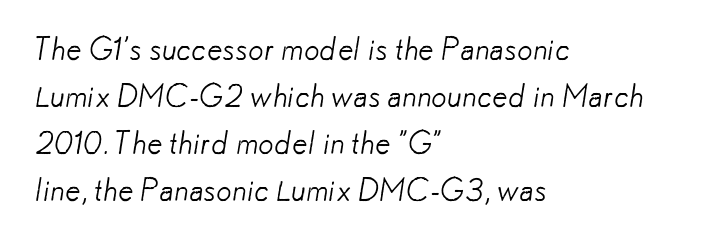
The image shows 31 px light sans-serif type; set left-aligned, normal line spacing (1.52x), normal letter spacing, not underlined; low stroke contrast and a small x-height.
